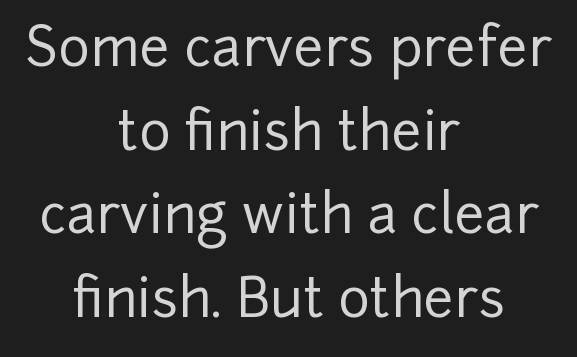
The image shows 54 px sans-serif type, upright; set centered, normal line spacing (1.55x), normal letter spacing, not underlined; low stroke contrast and a medium x-height.
